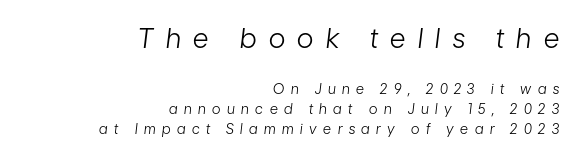
{"italic": "yes", "lean": "right", "slant_degrees": 7, "bold": "no", "underline": "no", "align": "right", "line_spacing": "normal", "line_spacing_ratio": 1.4, "letter_spacing": "wide", "letter_spacing_em": 0.46, "larger_block": "first", "size_ratio": 1.93, "glyph_px": 27}
